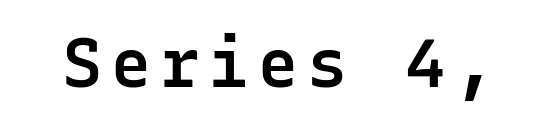
Q: Is the text bold? A: Semi-bold.
Q: Is the text italic (slanted)? A: No, it is upright.
Q: Is the typeface a serif or a sans-serif typeface? A: Sans-serif.
Q: Is the text underlined? A: No.
Q: Width (condensed, normal, or wide)? A: Normal.
Q: Stroke contrast? A: Low.
Q: x-height? A: Medium.
Q: Monospaced? A: Yes.
